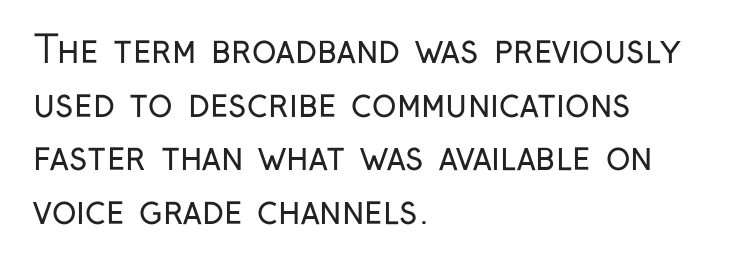
{"serif": "no", "italic": "no", "bold": "no", "weight": "regular", "width": "condensed", "stroke_contrast": "low", "x_height": "medium", "monospaced": "no", "underline": "no", "align": "left", "line_spacing": "normal", "line_spacing_ratio": 1.45, "letter_spacing": "normal", "letter_spacing_em": 0.0, "glyph_px": 37}
